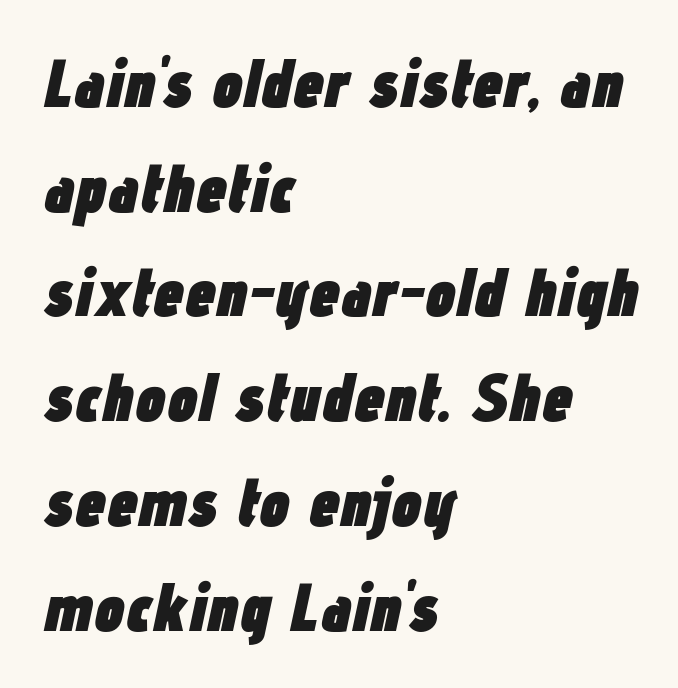
The image shows 68 px heavy, condensed type, italic (leaning right); set left-aligned, normal line spacing (1.54x), normal letter spacing, not underlined; low stroke contrast and a medium x-height.
